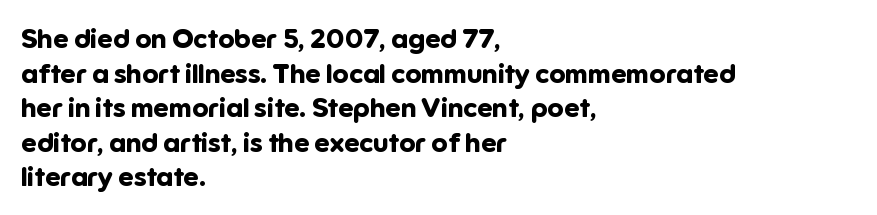
Compared with typical body copy, the letter spacing here is the same. The setting favours the left margin, as ordinary paragraphs usually do. Heft: maximum for text — a bold. Beneath every word, the page is bare. Successive baselines arrive at the customary interval. These lines were composed using upright roman letters.
